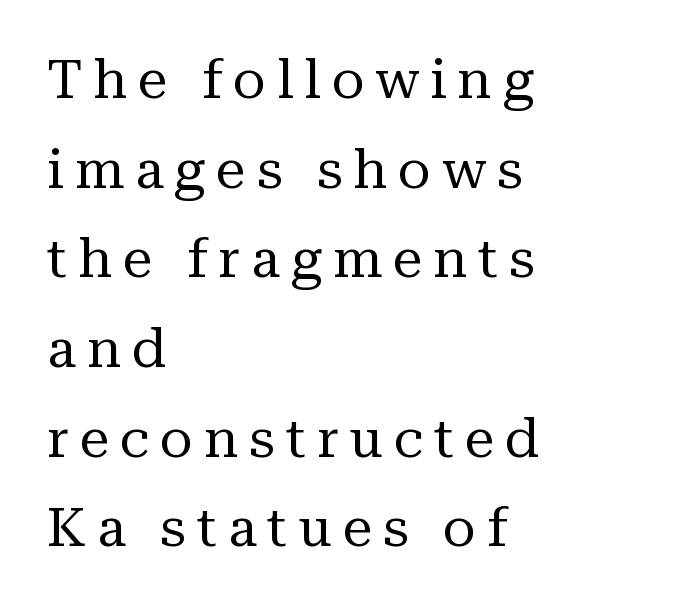
There is plenty of visible air inserted between adjacent glyphs. Looks like regular typesetting: each glyph gets only the width it needs. Tall strokes in this sample are plumb rather than angled. Bare-footed words on every line. A serif font was chosen for this passage.
